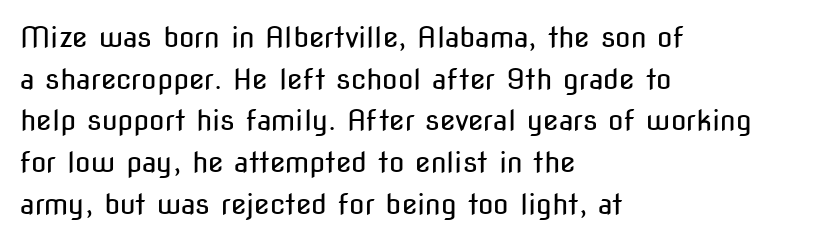
The image shows 28 px regular-weight, condensed sans-serif type, upright; set left-aligned, normal line spacing (1.49x), normal letter spacing, not underlined; low stroke contrast and a medium x-height.
